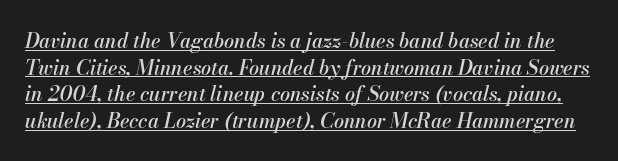
Q: Is the text italic (slanted)? A: Yes, it leans right by about 13 degrees.
Q: Is the text underlined? A: Yes.
Q: Is the spacing between letters normal or unusually wide? A: Normal.
Q: Is the spacing between lines tight, normal or loose? A: Normal.
